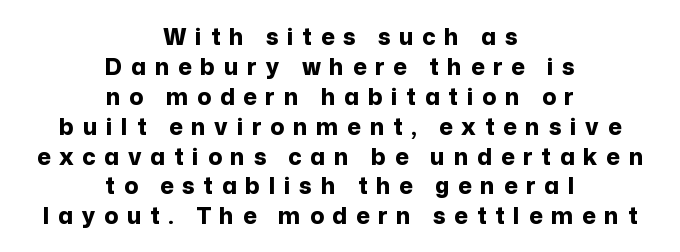
{"italic": "no", "bold": "yes", "underline": "no", "align": "center", "line_spacing": "normal", "line_spacing_ratio": 1.3, "letter_spacing": "wide", "letter_spacing_em": 0.38, "glyph_px": 23}
